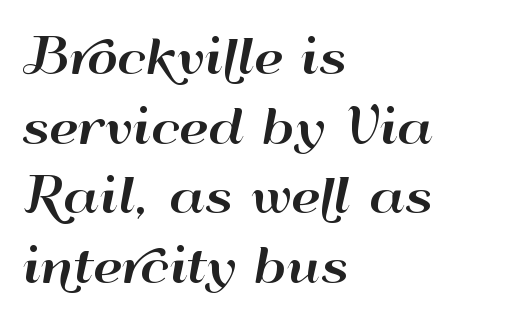
Rule under the text: the space is simply empty. The lines sit at an ordinary, default distance from one another. The compositor pushed each line to the left boundary. A typesetter would call this proportional, since set widths differ per character.
